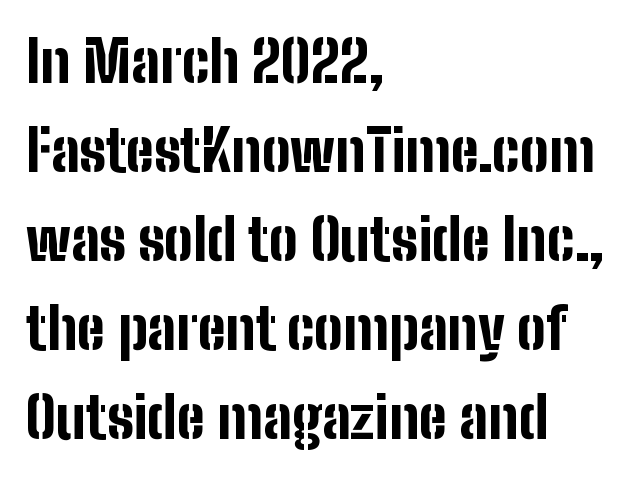
The image shows 57 px bold, condensed sans-serif type, upright; set left-aligned, normal line spacing (1.56x), normal letter spacing, not underlined; low stroke contrast and a medium x-height.
